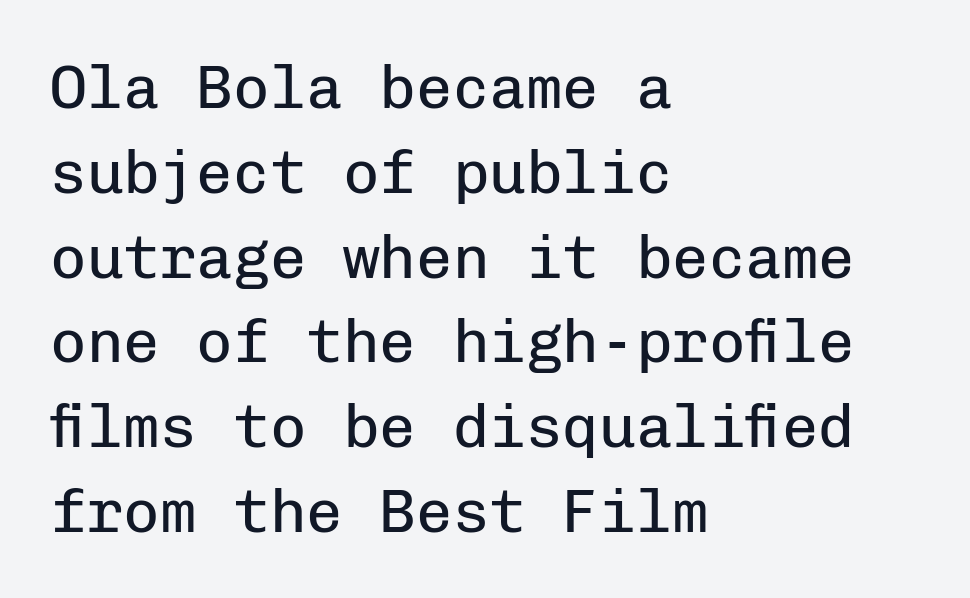
Q: Is the text bold? A: No.
Q: Is the text italic (slanted)? A: No, it is upright.
Q: Is the typeface a serif or a sans-serif typeface? A: Sans-serif.
Q: Is the text underlined? A: No.
Q: How is the paragraph aligned? A: Left-aligned.
Q: Is the spacing between letters normal or unusually wide? A: Normal.
Q: Is the spacing between lines tight, normal or loose? A: Normal.
Q: Width (condensed, normal, or wide)? A: Normal.
Q: Stroke contrast? A: Low.
Q: x-height? A: Medium.
Q: Monospaced? A: Yes.
